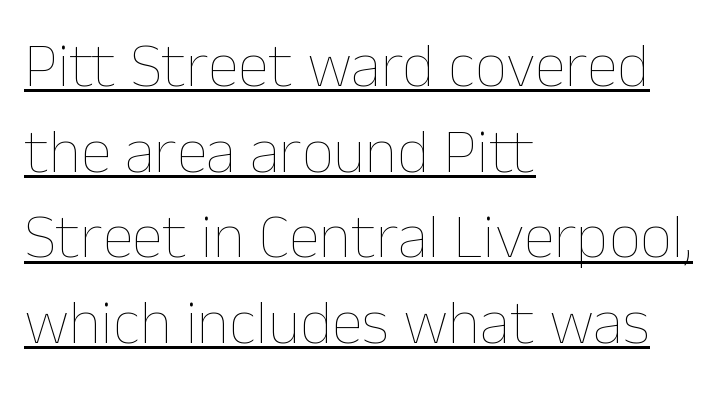
The image shows 63 px thin type, upright; set left-aligned, normal line spacing (1.36x), normal letter spacing, underlined; low stroke contrast and a medium x-height.
